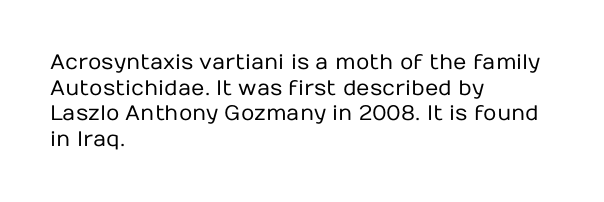
{"italic": "no", "bold": "no", "underline": "no", "align": "left", "line_spacing_ratio": 1.22, "letter_spacing": "normal", "letter_spacing_em": 0.0, "glyph_px": 21}
